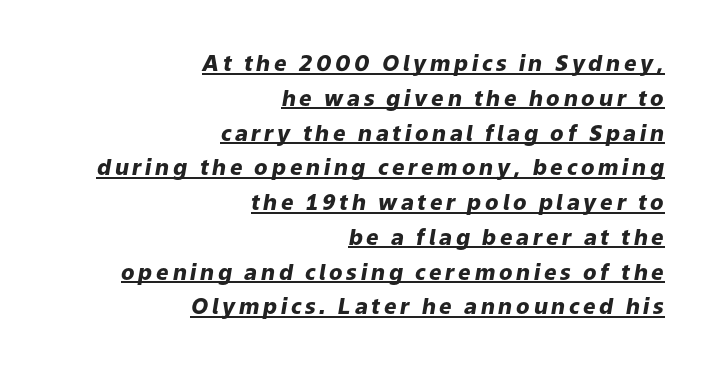
{"italic": "yes", "lean": "right", "slant_degrees": 9, "bold": "yes", "underline": "yes", "align": "right", "line_spacing": "normal", "line_spacing_ratio": 1.58, "glyph_px": 22}
